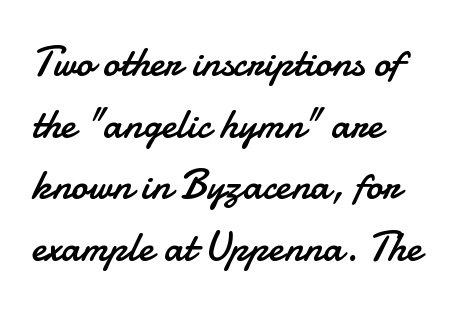
Q: Is the text bold? A: No.
Q: Is the text italic (slanted)? A: Yes.
Q: Is the typeface a serif or a sans-serif typeface? A: Sans-serif.
Q: Is the text underlined? A: No.
Q: How is the paragraph aligned? A: Left-aligned.
Q: Is the spacing between letters normal or unusually wide? A: Normal.
Q: Is the spacing between lines tight, normal or loose? A: Normal.
Q: Width (condensed, normal, or wide)? A: Normal.
Q: Stroke contrast? A: Low.
Q: x-height? A: Small.
Q: Monospaced? A: No.
